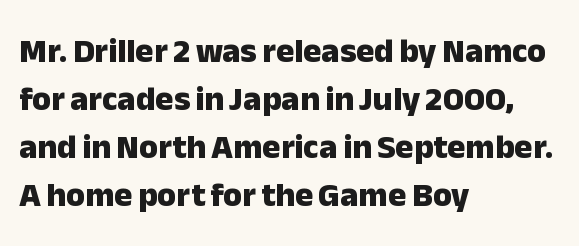
{"serif": "no", "italic": "no", "bold": "yes", "weight": "heavy", "width": "normal", "stroke_contrast": "low", "x_height": "medium", "monospaced": "no", "underline": "no", "align": "left", "line_spacing": "normal", "line_spacing_ratio": 1.41, "letter_spacing": "normal", "letter_spacing_em": 0.0, "glyph_px": 34}
